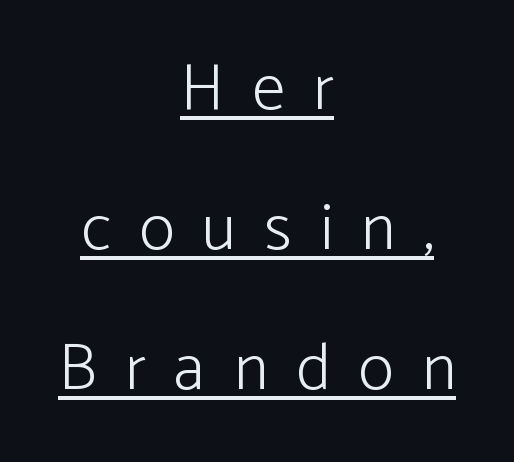
The image shows 67 px light sans-serif type, upright; set centered, loose line spacing (2.09x), unusually wide letter spacing (+0.42 em), underlined; low stroke contrast and a medium x-height.
